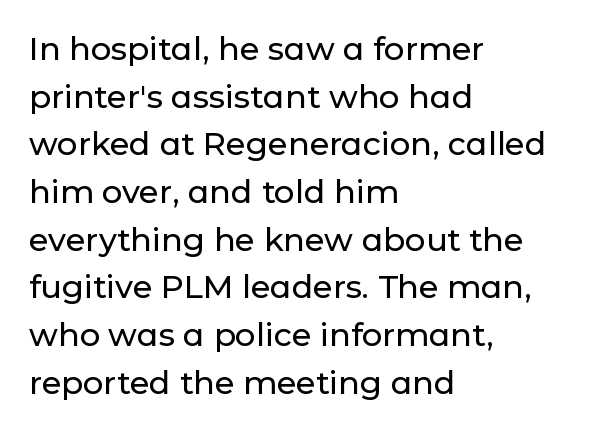
{"serif": "no", "italic": "no", "width": "normal", "stroke_contrast": "low", "x_height": "medium", "monospaced": "no", "underline": "no", "align": "left", "line_spacing": "normal", "line_spacing_ratio": 1.49, "letter_spacing": "normal", "letter_spacing_em": 0.0, "glyph_px": 32}
